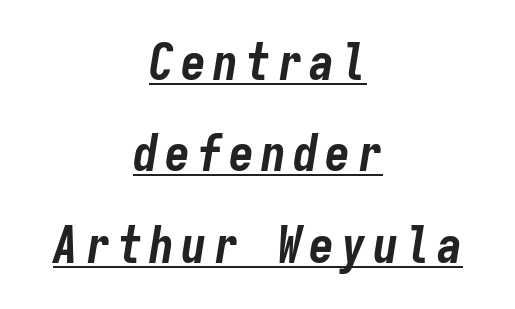
The image shows 50 px bold, condensed type, italic (leaning right), monospaced; set centered, line spacing 1.83x, underlined; low stroke contrast and a medium x-height.
